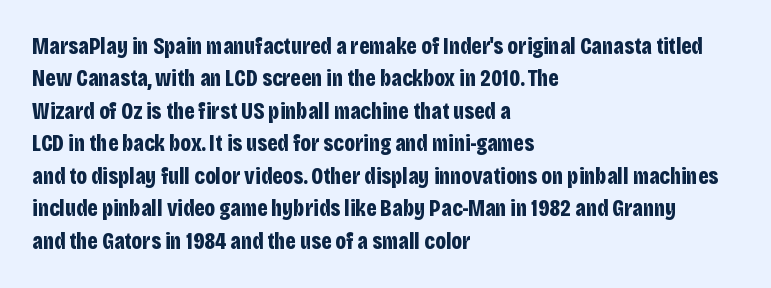
The space directly below the letters is spotless. A dark, heavy texture on the line: the type is bold. Every row of glyphs begins at an identical x-position on the left. Posture: vertical.
